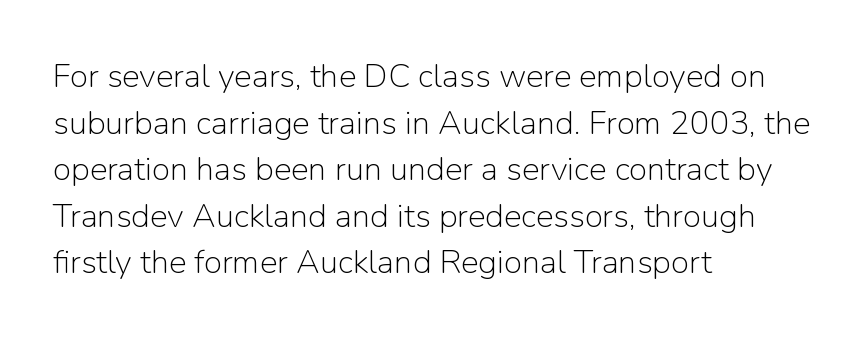
The passage shown is typed in a proportional face where columns would drift. The letters carry no serifs — their stems end cleanly without finishing strokes. Compared with typical paragraphs, the rows here are spaced about the same. The face used here is rendered with its standard letterfit. Bare-footed words on every line. The lettering stays uniformly vertical, giving the passage a roman look.
